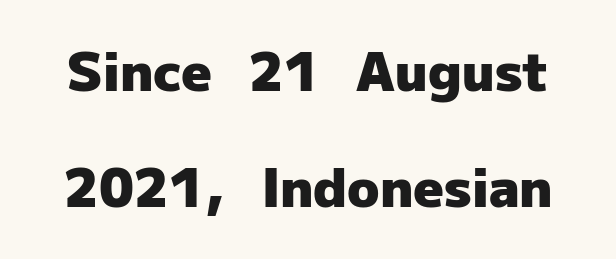
This rendering employs a face without finishing strokes, i.e., a sans-serif. Nope, not italic — everything's standing straight. Interline gaps are noticeably wide in this sample. Unmarked baselines from the first word to the last. Note the varied advance widths — an 'i' is clearly narrower than an 'm'.
